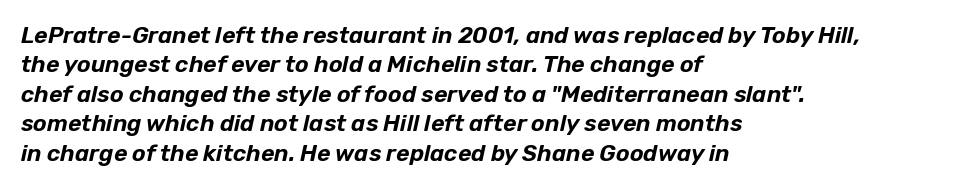
Q: Is the text italic (slanted)? A: Yes, it leans right by about 12 degrees.
Q: Is the text underlined? A: No.
Q: How is the paragraph aligned? A: Left-aligned.
Q: Is the spacing between letters normal or unusually wide? A: Normal.
Q: Is the spacing between lines tight, normal or loose? A: Normal.
